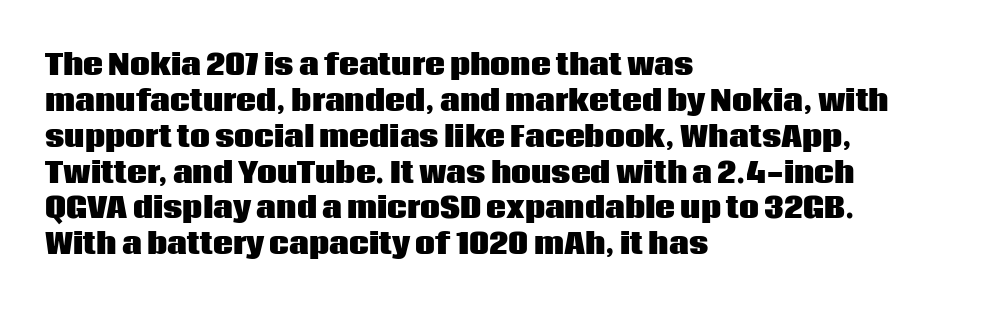
The image shows 28 px heavy sans-serif type, upright; set left-aligned, normal line spacing (1.28x), normal letter spacing, not underlined; low stroke contrast and a large x-height.
